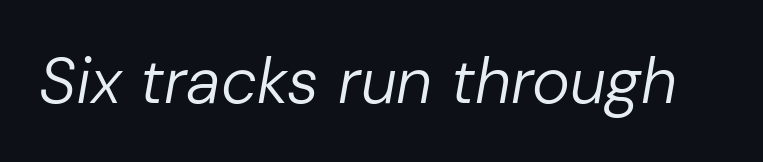
Q: Is the text bold? A: No.
Q: Is the text italic (slanted)? A: Yes, it leans right by about 10 degrees.
Q: Is the text underlined? A: No.
Q: Is the spacing between letters normal or unusually wide? A: Normal.
Q: Width (condensed, normal, or wide)? A: Normal.
Q: Stroke contrast? A: Low.
Q: x-height? A: Medium.
Q: Monospaced? A: No.
